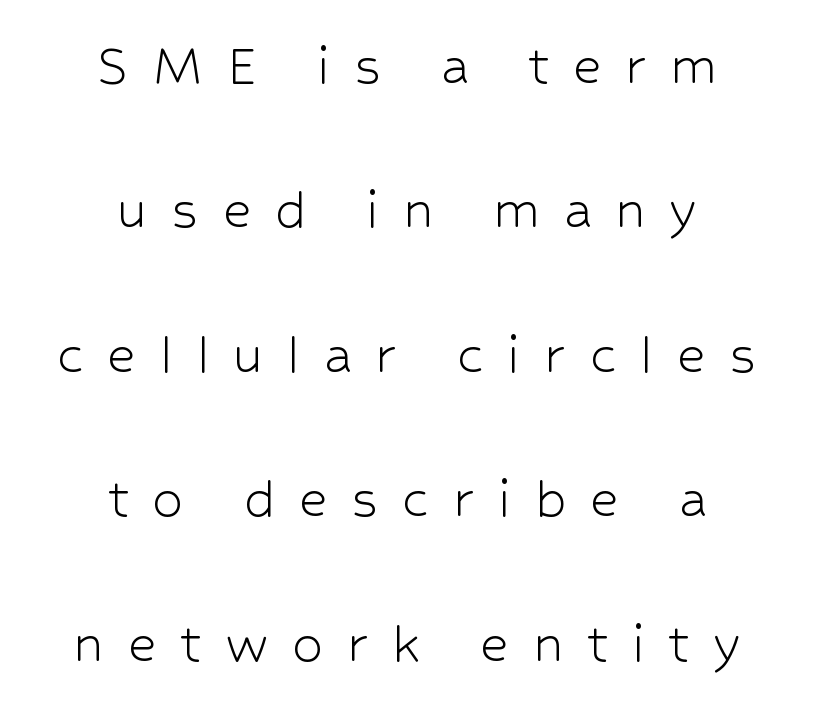
Looks like regular typesetting: each glyph gets only the width it needs. This is sans-serif lettering, the kind often seen on screens and signage. No chunkiness to these letters — they're not bold. The gap between lines stays unmarked. A typesetter would call this heavily tracked-out type. This sample trades compactness for vertical openness between lines.
